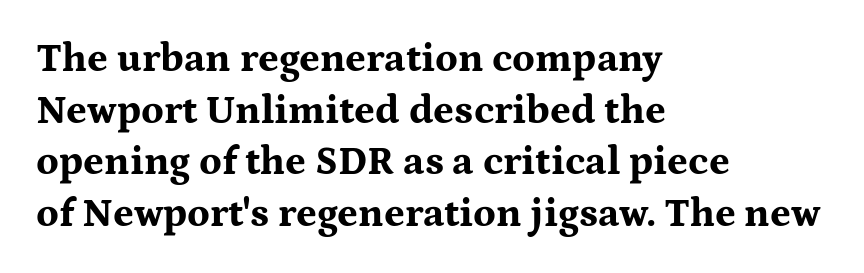
The image shows 40 px bold, wide serif type, upright; set left-aligned, normal line spacing (1.29x), normal letter spacing, not underlined; medium stroke contrast and a medium x-height.
